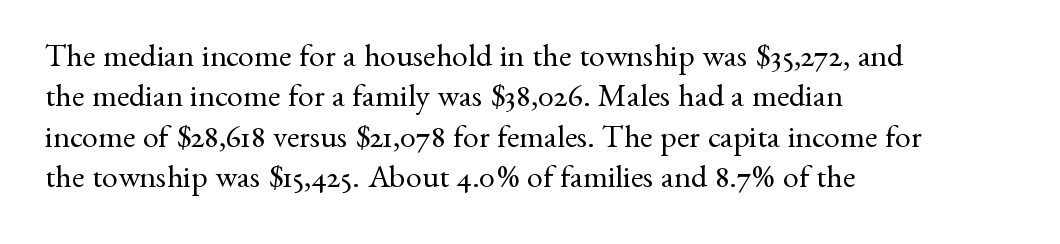
The image shows 32 px regular-weight serif type, upright; set left-aligned, normal line spacing (1.26x), normal letter spacing, not underlined; medium stroke contrast and a small x-height.
